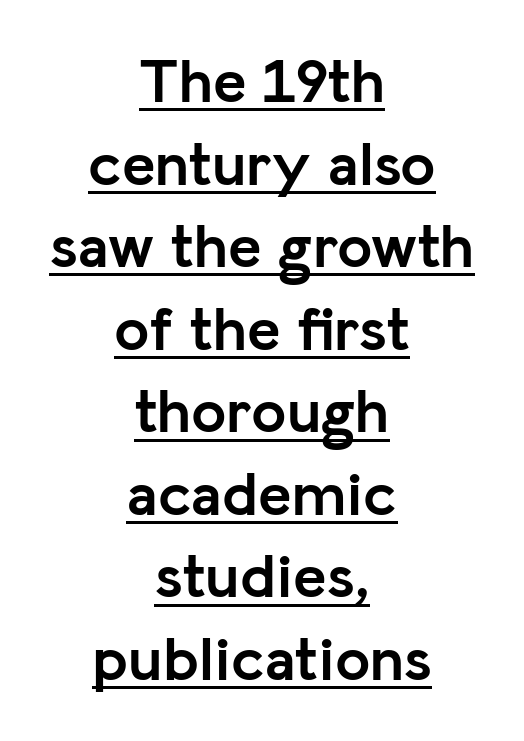
{"serif": "no", "italic": "no", "bold": "yes", "weight": "semibold", "width": "normal", "stroke_contrast": "low", "x_height": "medium", "monospaced": "no", "underline": "yes", "align": "center", "line_spacing": "normal", "line_spacing_ratio": 1.31, "letter_spacing": "normal", "letter_spacing_em": 0.0, "glyph_px": 63}
